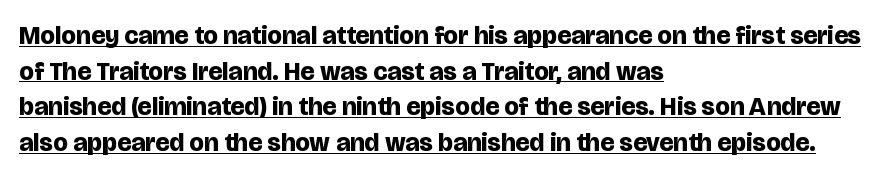
Q: Is the text bold? A: Yes.
Q: Is the text italic (slanted)? A: No, it is upright.
Q: Is the text underlined? A: Yes.
Q: How is the paragraph aligned? A: Left-aligned.
Q: Is the spacing between letters normal or unusually wide? A: Normal.
Q: Is the spacing between lines tight, normal or loose? A: Normal.
